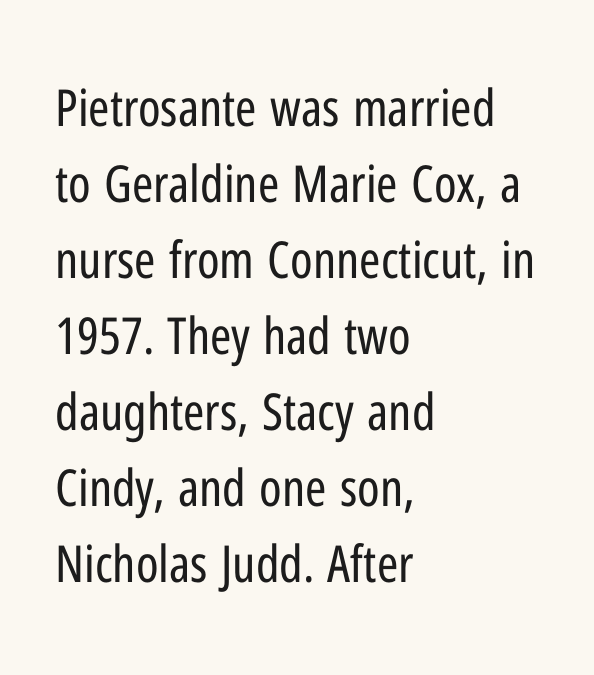
The image shows 51 px regular-weight, condensed sans-serif type, upright; set left-aligned, normal line spacing (1.49x), normal letter spacing, not underlined; low stroke contrast and a medium x-height.
